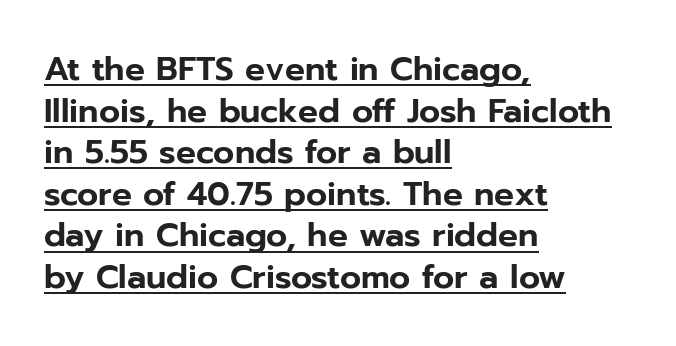
Q: Is the text italic (slanted)? A: No, it is upright.
Q: Is the typeface a serif or a sans-serif typeface? A: Sans-serif.
Q: Is the text underlined? A: Yes.
Q: How is the paragraph aligned? A: Left-aligned.
Q: Is the spacing between letters normal or unusually wide? A: Normal.
Q: Is the spacing between lines tight, normal or loose? A: Normal.
Q: Width (condensed, normal, or wide)? A: Normal.
Q: Stroke contrast? A: Low.
Q: x-height? A: Medium.
Q: Monospaced? A: No.
